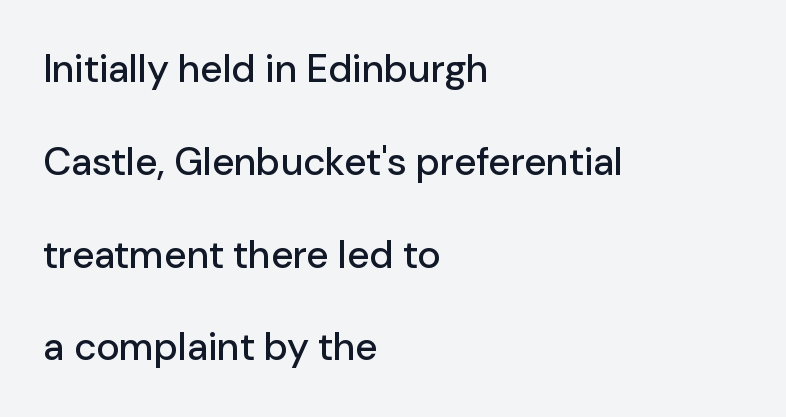
{"serif": "no", "italic": "no", "width": "normal", "stroke_contrast": "low", "x_height": "medium", "monospaced": "no", "underline": "no", "align": "left", "line_spacing": "loose", "line_spacing_ratio": 2.38, "letter_spacing": "normal", "letter_spacing_em": 0.0, "glyph_px": 39}
